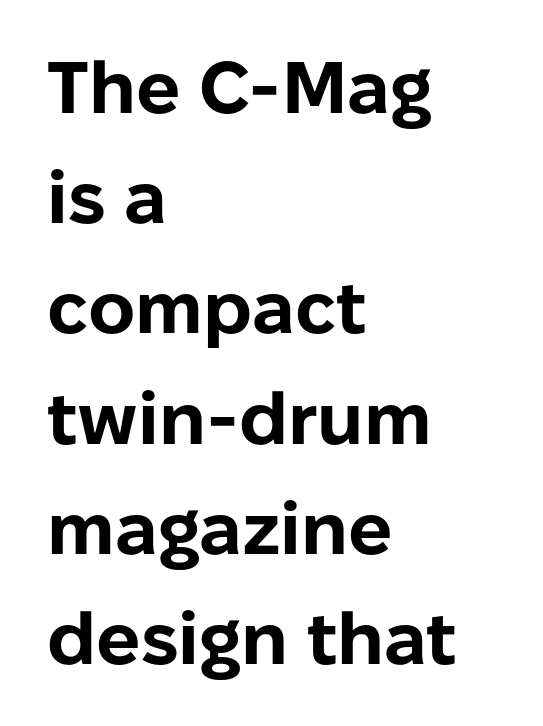
Unlike a traditional serif, this face leaves its strokes unadorned. Italic? Not at all — the glyphs are vertical. Is the letter spacing exaggerated? No — it looks like the ordinary default. Horizontal alignment here is leftward, the default for most running prose. Looks like regular typesetting: each glyph gets only the width it needs.
